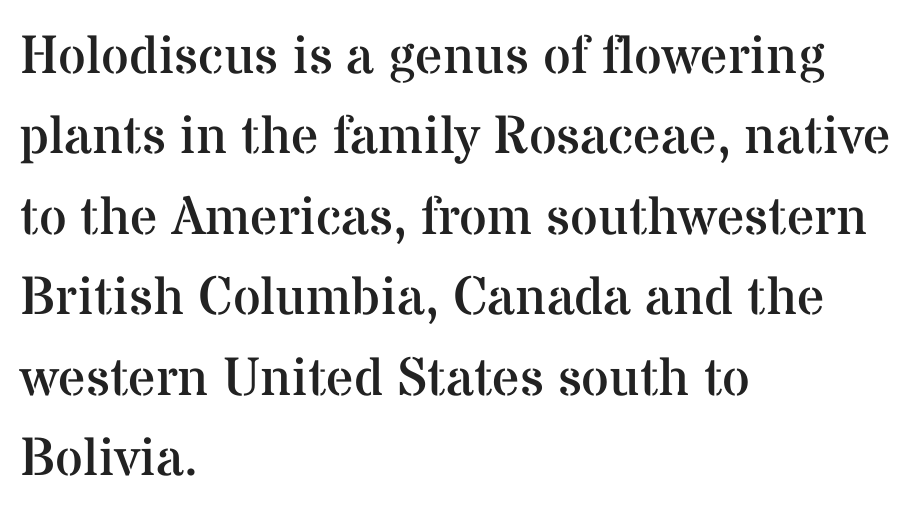
{"serif": "yes", "italic": "no", "bold": "no", "weight": "regular", "width": "normal", "stroke_contrast": "medium", "x_height": "medium", "monospaced": "no", "underline": "no", "align": "left", "line_spacing": "normal", "line_spacing_ratio": 1.49, "letter_spacing": "normal", "letter_spacing_em": 0.0, "glyph_px": 54}
